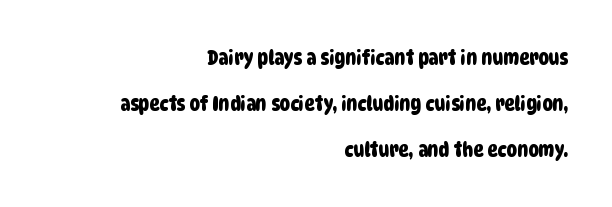
Q: Is the text underlined? A: No.
Q: How is the paragraph aligned? A: Right-aligned.
Q: Is the spacing between letters normal or unusually wide? A: Normal.
Q: Is the spacing between lines tight, normal or loose? A: Loose.
